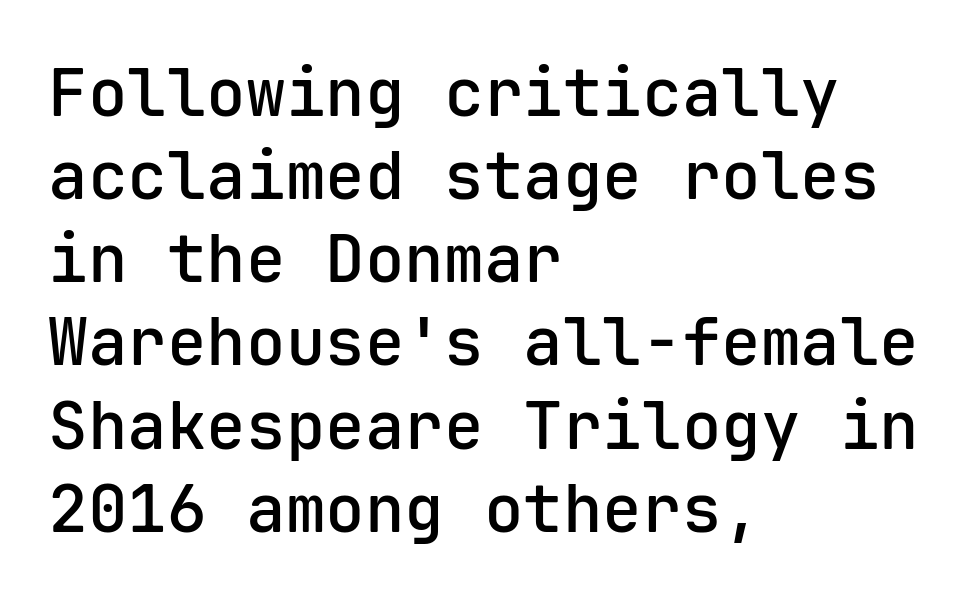
Q: Is the text bold? A: Semi-bold.
Q: Is the text italic (slanted)? A: No, it is upright.
Q: Is the typeface a serif or a sans-serif typeface? A: Sans-serif.
Q: Is the text underlined? A: No.
Q: How is the paragraph aligned? A: Left-aligned.
Q: Is the spacing between letters normal or unusually wide? A: Normal.
Q: Is the spacing between lines tight, normal or loose? A: Normal.
Q: Width (condensed, normal, or wide)? A: Normal.
Q: Stroke contrast? A: Low.
Q: x-height? A: Medium.
Q: Monospaced? A: Yes.
